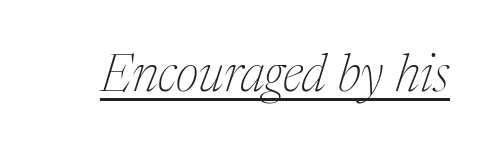
Q: Is the text bold? A: No.
Q: Is the text italic (slanted)? A: Yes, it leans right by about 17 degrees.
Q: Is the typeface a serif or a sans-serif typeface? A: Serif.
Q: Is the text underlined? A: Yes.
Q: Is the spacing between letters normal or unusually wide? A: Normal.
Q: Width (condensed, normal, or wide)? A: Normal.
Q: Stroke contrast? A: Medium.
Q: x-height? A: Medium.
Q: Monospaced? A: No.
